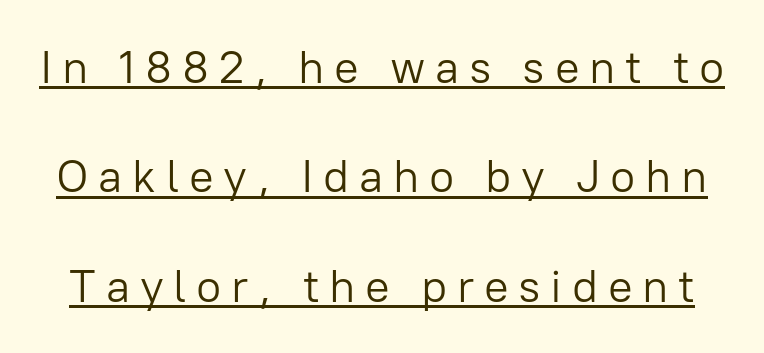
Q: Is the text bold? A: No.
Q: Is the text italic (slanted)? A: No, it is upright.
Q: Is the typeface a serif or a sans-serif typeface? A: Sans-serif.
Q: Is the text underlined? A: Yes.
Q: Is the spacing between letters normal or unusually wide? A: Unusually wide.
Q: Is the spacing between lines tight, normal or loose? A: Loose.
Q: Width (condensed, normal, or wide)? A: Normal.
Q: Stroke contrast? A: Low.
Q: x-height? A: Medium.
Q: Monospaced? A: No.
